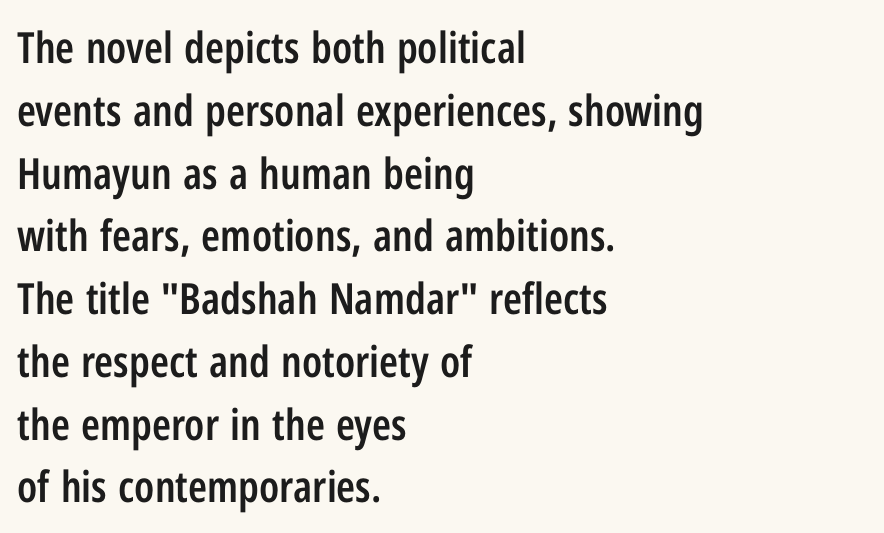
{"serif": "no", "italic": "no", "bold": "semi", "weight": "semibold", "width": "condensed", "stroke_contrast": "low", "x_height": "medium", "monospaced": "no", "underline": "no", "align": "left", "line_spacing": "normal", "line_spacing_ratio": 1.46, "letter_spacing": "normal", "letter_spacing_em": 0.0, "glyph_px": 43}
